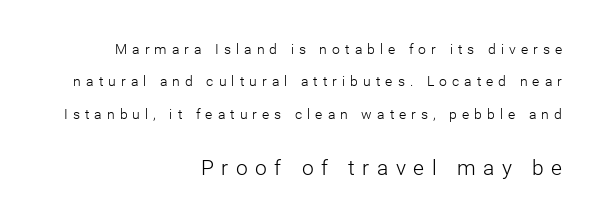
The passage shown begins with its smaller block and ends with its larger one. Honestly, the rows look like they've been pulled way apart. Short note: letters widely spaced. The strip under each line holds only bare page. Vertical strokes here are truly vertical. All the whitespace from short lines collects on the left.
